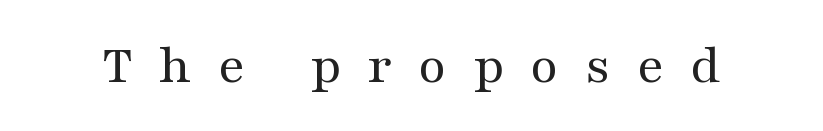
Q: Is the text bold? A: No.
Q: Is the text italic (slanted)? A: No, it is upright.
Q: Is the typeface a serif or a sans-serif typeface? A: Serif.
Q: Is the text underlined? A: No.
Q: Is the spacing between letters normal or unusually wide? A: Unusually wide.
Q: Width (condensed, normal, or wide)? A: Wide.
Q: Stroke contrast? A: Medium.
Q: x-height? A: Medium.
Q: Monospaced? A: No.
